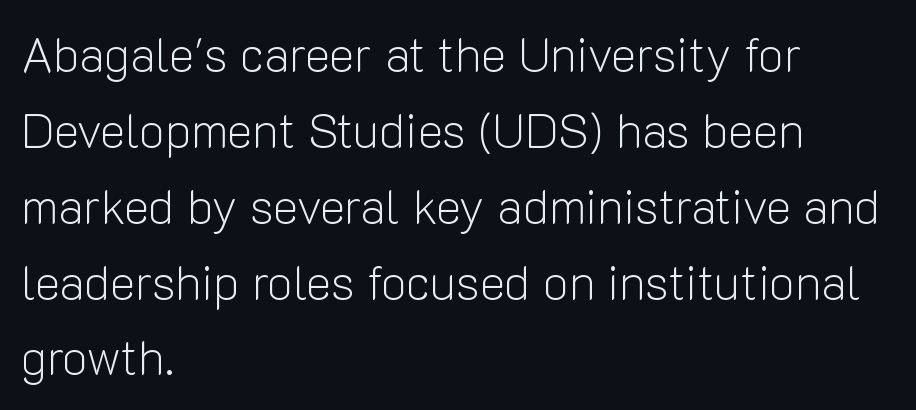
{"serif": "no", "italic": "no", "bold": "no", "weight": "light", "width": "normal", "stroke_contrast": "low", "x_height": "medium", "monospaced": "no", "underline": "no", "align": "left", "line_spacing": "normal", "line_spacing_ratio": 1.58, "letter_spacing": "normal", "letter_spacing_em": 0.0, "glyph_px": 48}
